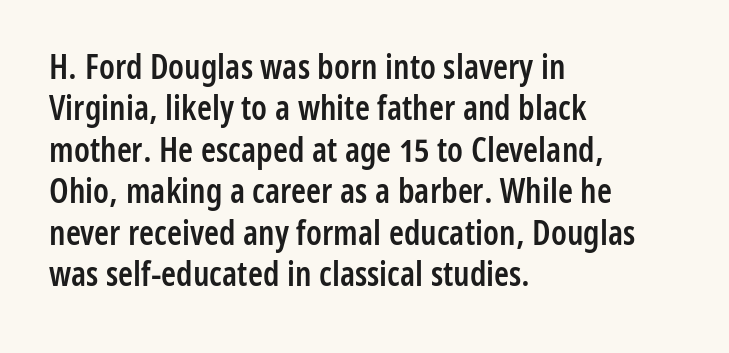
You can tell from the bare stems that sans-serif type was used. A fair bit of extra ink — the face is semibold, not bold. Character widths vary here, with narrow letters taking less room than wide ones. The tracking reads as untouched default to a designer's eye. Characters remain perfectly vertical along every line.
